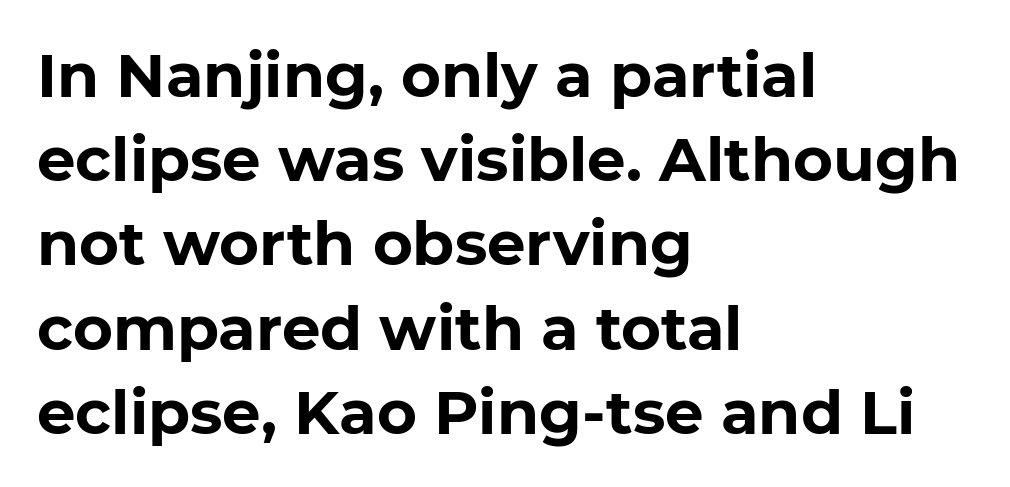
The line texture is even and compact thanks to regular tracking. Proportional: the letters do not fall into vertical columns. Anything drawn beneath the words? Only blank space. Students, observe: this is what conventionally led text looks like.
